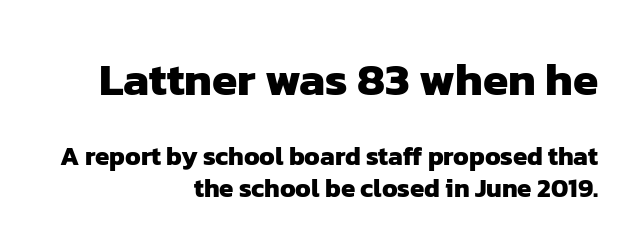
A typesetter would call this proportional, since set widths differ per character. Which margin do the lines hug? The right one — the left edge is uneven. Nobody drew a line under any word here. Does the bottom block carry the larger type? No, the top block does.
